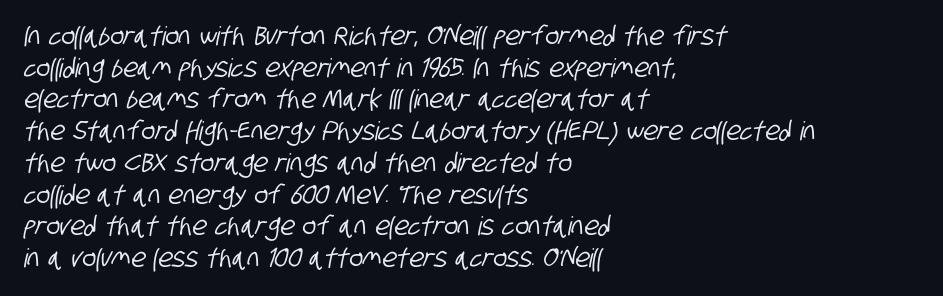
Beneath every word, the page is bare. This rendering leaves character spacing at its baseline value. Casual observation: everything's shoved over to the left.
